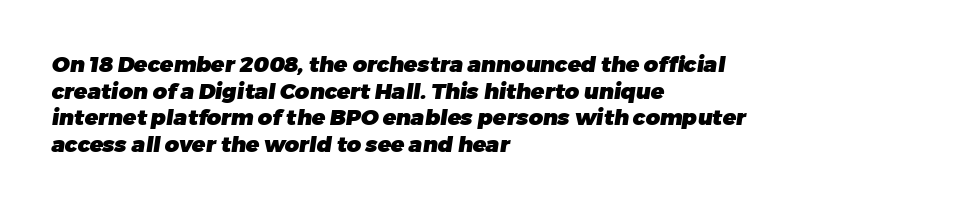
Q: Is the text bold? A: Yes.
Q: Is the text underlined? A: No.
Q: How is the paragraph aligned? A: Left-aligned.
Q: Is the spacing between letters normal or unusually wide? A: Normal.
